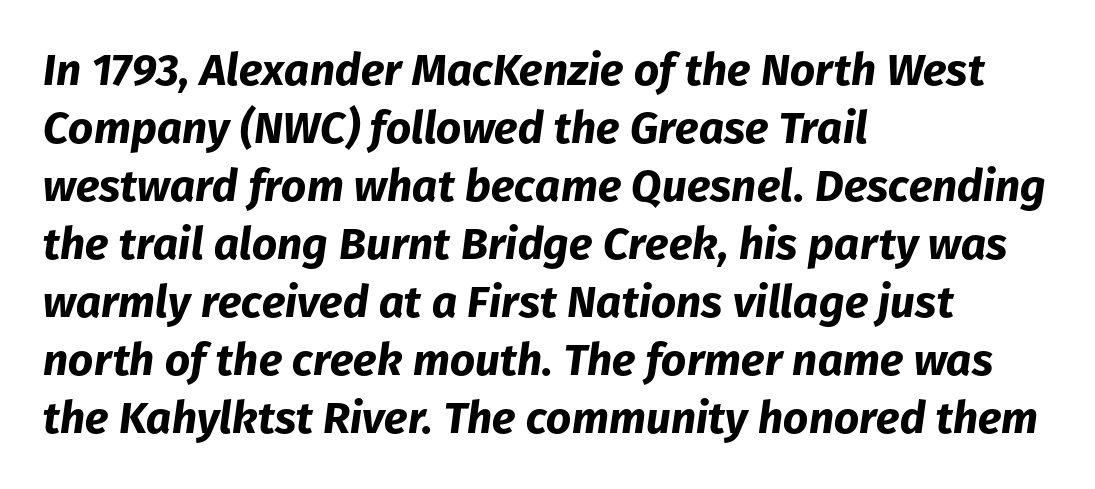
Think of a printed novel: that variable character pitch is what you see here. Notice how descenders clear the ascenders below comfortably — that's standard leading. Emphasis by weight is at full strength: bold. Line beginnings align vertically; line endings do not. The passage shown has conventional tracking throughout. Rendered with sloped, italic letterforms.
